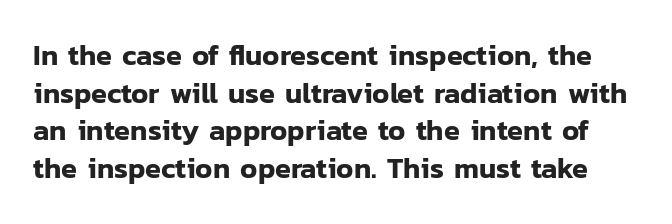
The image shows 29 px sans-serif type, upright; set normal line spacing (1.3x), normal letter spacing, not underlined; low stroke contrast and a medium x-height.
